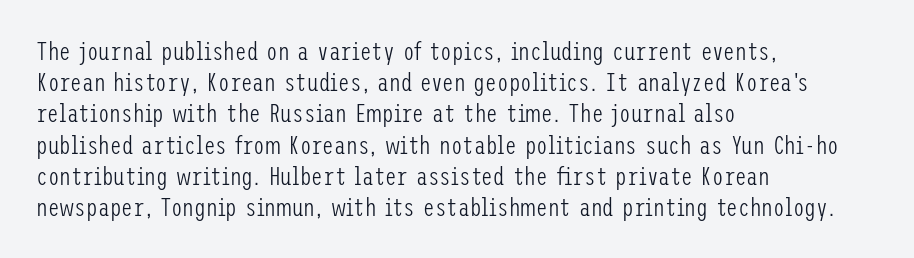
The image shows 26 px text type, upright; set left-aligned, line spacing 1.2x, normal letter spacing, not underlined.
